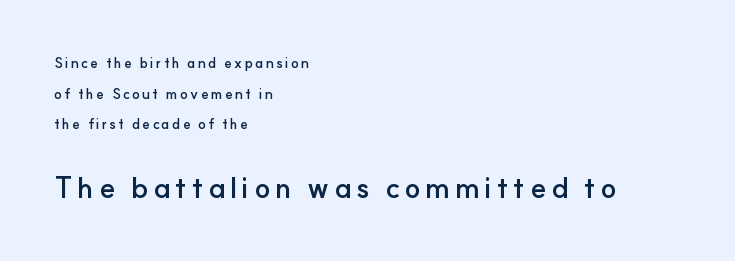
The image shows 29 px semibold sans-serif type, upright; set left-aligned, loose line spacing (2.19x), not underlined; the second (bottom) block is 2.07x larger; low stroke contrast and a small x-height.
